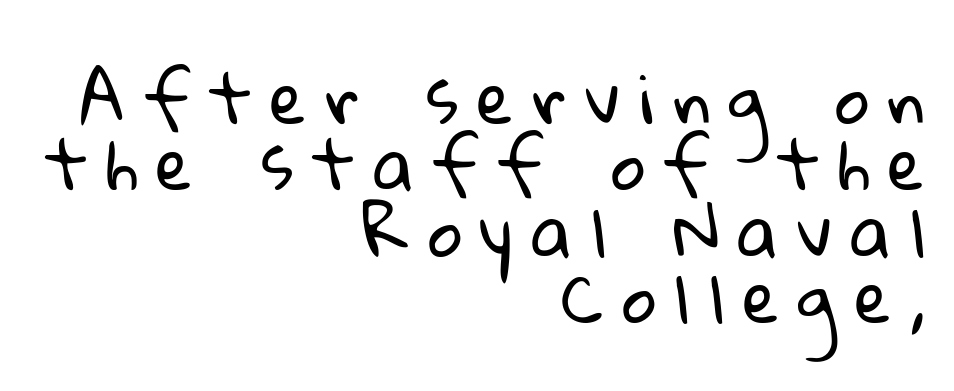
The image shows 67 px regular-weight sans-serif type; set right-aligned, tight line spacing (0.99x), unusually wide letter spacing (+0.28 em), not underlined; low stroke contrast and a medium x-height.
